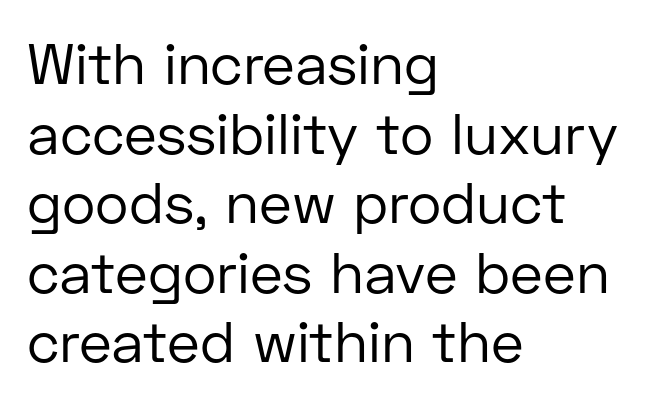
{"serif": "no", "italic": "no", "bold": "no", "weight": "regular", "width": "normal", "stroke_contrast": "low", "x_height": "medium", "monospaced": "no", "underline": "no", "align": "left", "line_spacing_ratio": 1.22, "letter_spacing": "normal", "letter_spacing_em": 0.0, "glyph_px": 57}
